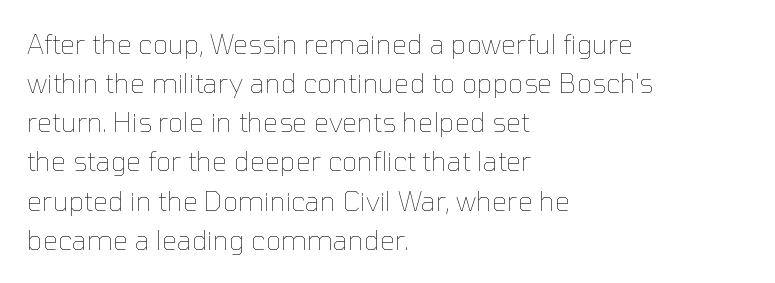
{"italic": "no", "bold": "no", "underline": "no", "align": "left", "line_spacing": "normal", "line_spacing_ratio": 1.45, "letter_spacing": "normal", "letter_spacing_em": 0.0, "glyph_px": 27}
